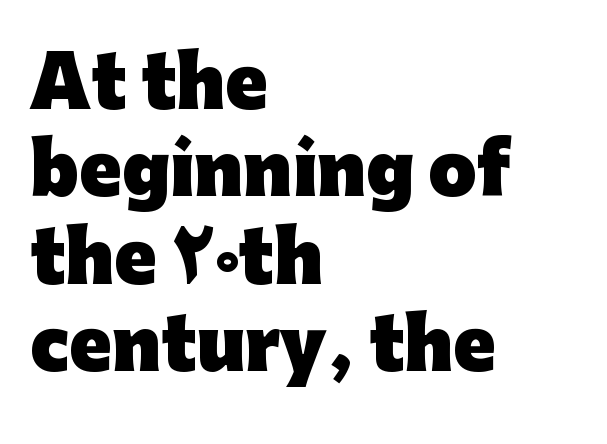
Every row of glyphs begins at an identical x-position on the left. Inter-character spacing is left at the font's built-in metrics. Grotesque or geometric, the face here clearly has no serifs. You'd pick this weight for a headline — it's a proper bold.
